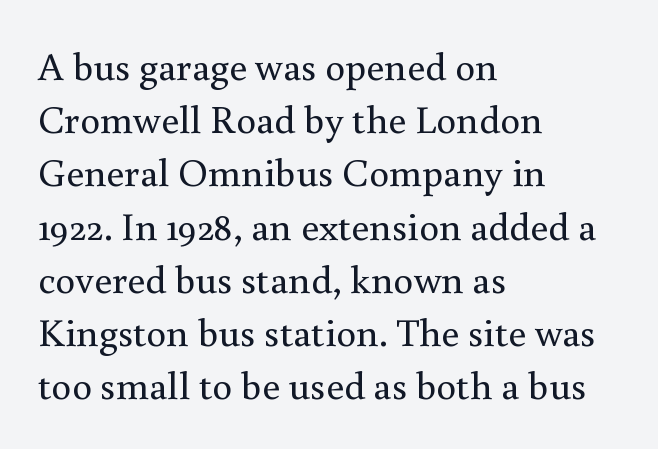
The image shows 40 px regular-weight serif type, upright; set left-aligned, normal line spacing (1.33x), normal letter spacing, not underlined; medium stroke contrast and a small x-height.
